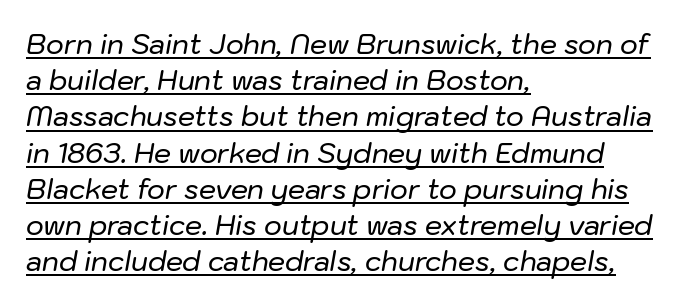
{"italic": "yes", "lean": "right", "slant_degrees": 10, "underline": "yes", "align": "left", "line_spacing": "normal", "line_spacing_ratio": 1.34, "letter_spacing": "normal", "letter_spacing_em": 0.0, "glyph_px": 27}
